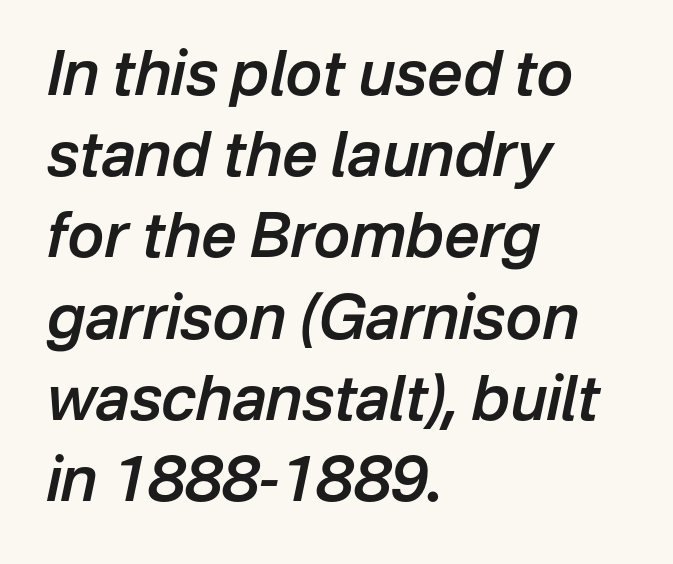
The image shows 62 px semibold type, italic (leaning right); set left-aligned, normal line spacing (1.31x), normal letter spacing, not underlined; low stroke contrast and a medium x-height.
